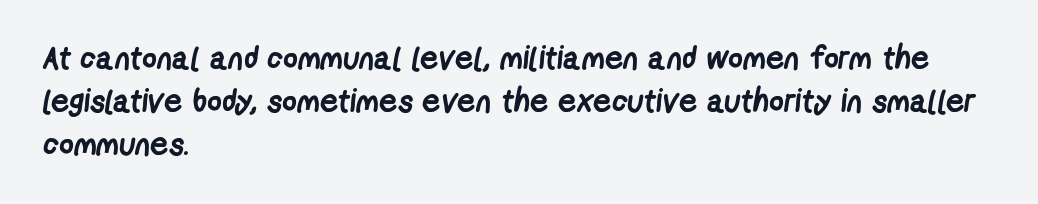
The image shows 32 px semibold, condensed sans-serif type; set left-aligned, normal line spacing (1.35x), normal letter spacing, not underlined; low stroke contrast and a medium x-height.
